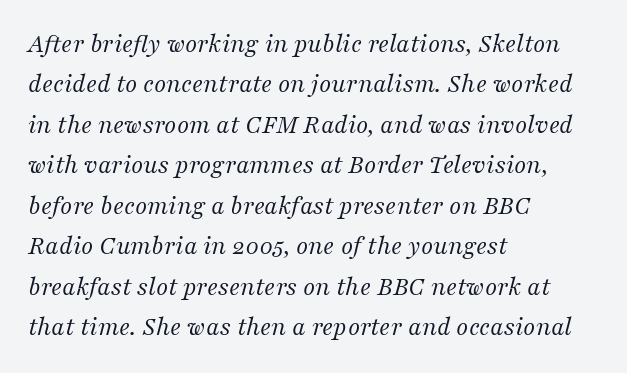
This reads as an unemphasized weight, regular at the heaviest. The typesetter chose a ragged-right arrangement here. Vertically, the passage feels balanced, rows spaced as you'd expect. You could call the tracking neutral — neither tight nor loose. Bare-footed words on every line. Would a proofreader flag this as italicized? Yes.
